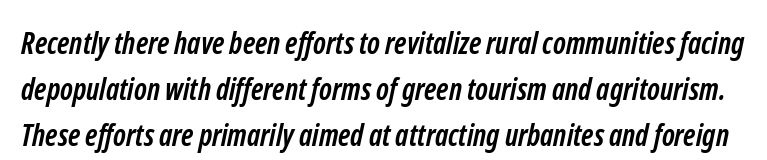
Q: Is the text bold? A: Yes.
Q: Is the typeface a serif or a sans-serif typeface? A: Sans-serif.
Q: Is the text underlined? A: No.
Q: Is the spacing between letters normal or unusually wide? A: Normal.
Q: Is the spacing between lines tight, normal or loose? A: Normal.
Q: Width (condensed, normal, or wide)? A: Condensed.
Q: Stroke contrast? A: Low.
Q: x-height? A: Medium.
Q: Monospaced? A: No.
